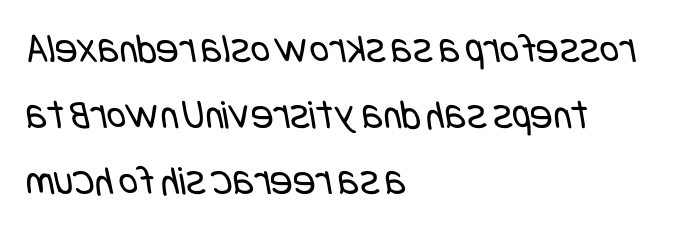
{"serif": "no", "bold": "no", "weight": "regular", "width": "condensed", "stroke_contrast": "low", "x_height": "large", "underline": "no", "align": "left", "line_spacing": "normal", "line_spacing_ratio": 1.57, "letter_spacing": "normal", "letter_spacing_em": 0.0, "glyph_px": 42}
